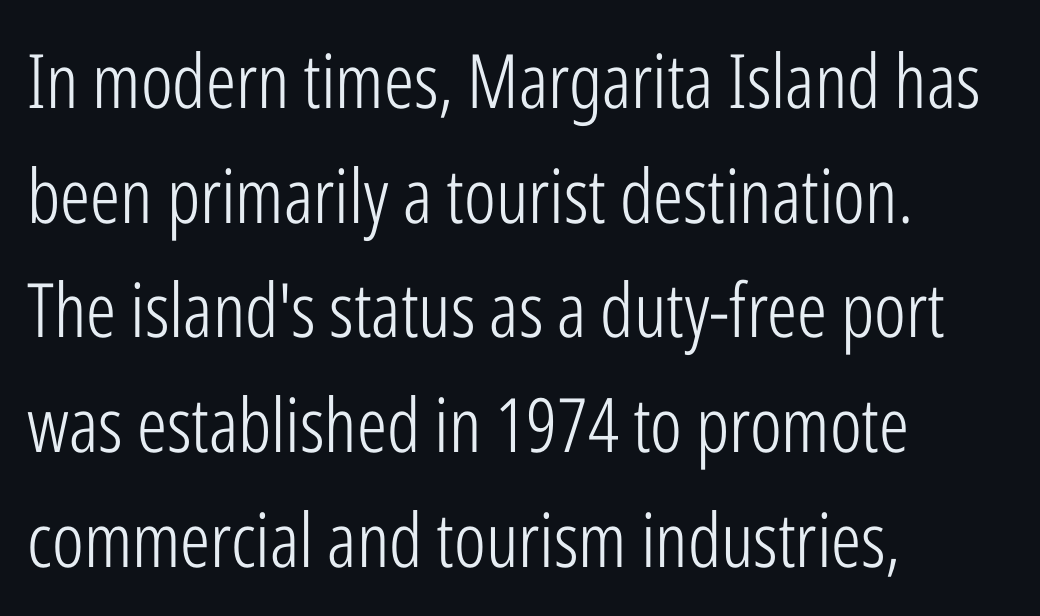
Q: Is the text bold? A: No.
Q: Is the text italic (slanted)? A: No, it is upright.
Q: Is the typeface a serif or a sans-serif typeface? A: Sans-serif.
Q: Is the text underlined? A: No.
Q: How is the paragraph aligned? A: Left-aligned.
Q: Is the spacing between letters normal or unusually wide? A: Normal.
Q: Is the spacing between lines tight, normal or loose? A: Normal.
Q: Width (condensed, normal, or wide)? A: Condensed.
Q: Stroke contrast? A: Low.
Q: x-height? A: Medium.
Q: Monospaced? A: No.
